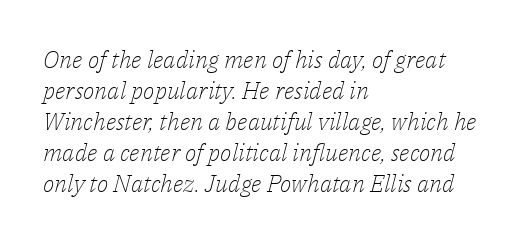
Q: Is the text bold? A: No.
Q: Is the text italic (slanted)? A: Yes, it leans right by about 14 degrees.
Q: Is the text underlined? A: No.
Q: How is the paragraph aligned? A: Left-aligned.
Q: Is the spacing between letters normal or unusually wide? A: Normal.
Q: Is the spacing between lines tight, normal or loose? A: Normal.
